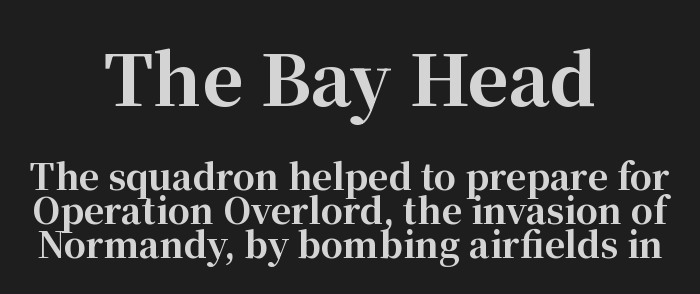
Q: Is the text bold? A: Yes.
Q: Is the text italic (slanted)? A: No, it is upright.
Q: Is the typeface a serif or a sans-serif typeface? A: Serif.
Q: Is the text underlined? A: No.
Q: How is the paragraph aligned? A: Centered.
Q: Is the spacing between letters normal or unusually wide? A: Normal.
Q: Is the spacing between lines tight, normal or loose? A: Tight.
Q: Which block of text is set in a larger size, the first (top) or the second (bottom)? A: The first (top) one.
Q: Width (condensed, normal, or wide)? A: Normal.
Q: Stroke contrast? A: High.
Q: x-height? A: Medium.
Q: Monospaced? A: No.
